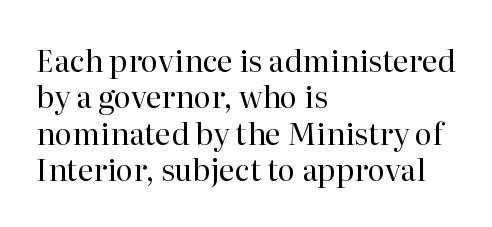
Characters remain perfectly vertical along every line. Does extra space separate the letters? No, they use regular spacing. Horizontal alignment here is leftward, the default for most running prose. Caption: face not bold, strokes unweighted. Rule under the text: the space is simply empty. You can tell from the footed stems that serif type was used.
